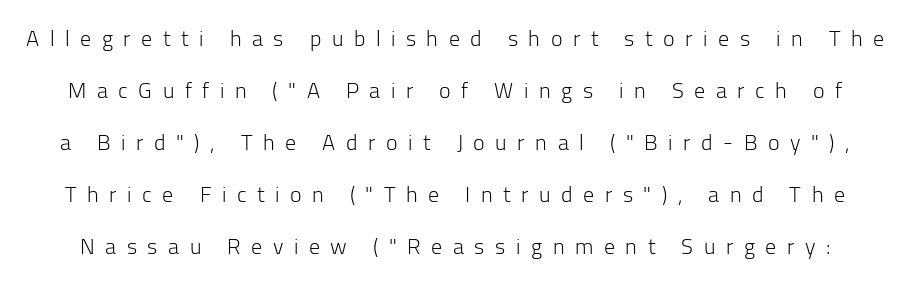
The image shows 22 px text type, upright; set loose line spacing (2.36x), unusually wide letter spacing (+0.48 em), not underlined.
